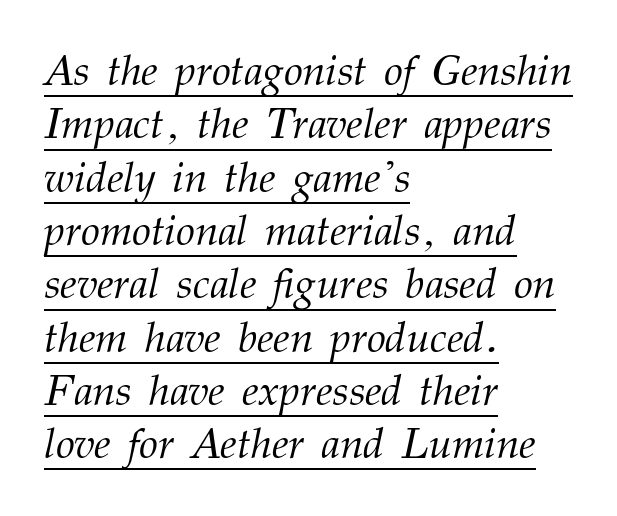
Q: Is the text bold? A: No.
Q: Is the text italic (slanted)? A: Yes, it leans right by about 12 degrees.
Q: Is the typeface a serif or a sans-serif typeface? A: Serif.
Q: Is the text underlined? A: Yes.
Q: How is the paragraph aligned? A: Left-aligned.
Q: Is the spacing between letters normal or unusually wide? A: Normal.
Q: Width (condensed, normal, or wide)? A: Normal.
Q: Stroke contrast? A: Medium.
Q: x-height? A: Medium.
Q: Monospaced? A: No.
